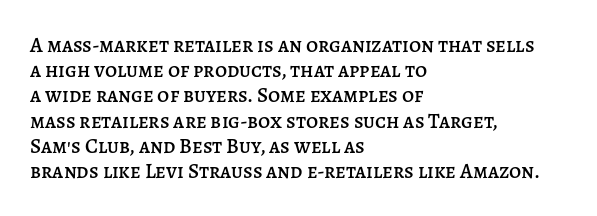
{"italic": "no", "underline": "no", "align": "left", "line_spacing_ratio": 1.2, "letter_spacing": "normal", "letter_spacing_em": 0.0, "glyph_px": 21}
